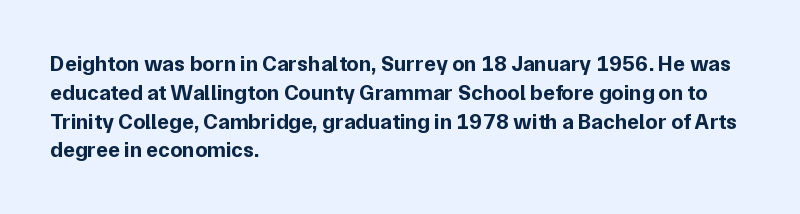
The rows are spaced the way most documents space them. Its strokes are broad and dark, the hallmark of bold type. Posture: upright roman. A bare baseline throughout the passage.
